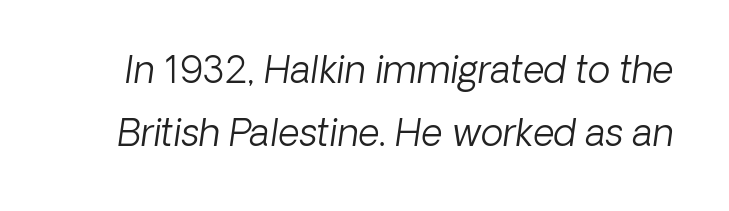
{"serif": "no", "bold": "no", "weight": "light", "width": "normal", "stroke_contrast": "low", "x_height": "medium", "monospaced": "no", "underline": "no", "line_spacing": "normal", "line_spacing_ratio": 1.69, "letter_spacing": "normal", "letter_spacing_em": 0.0, "glyph_px": 37}
